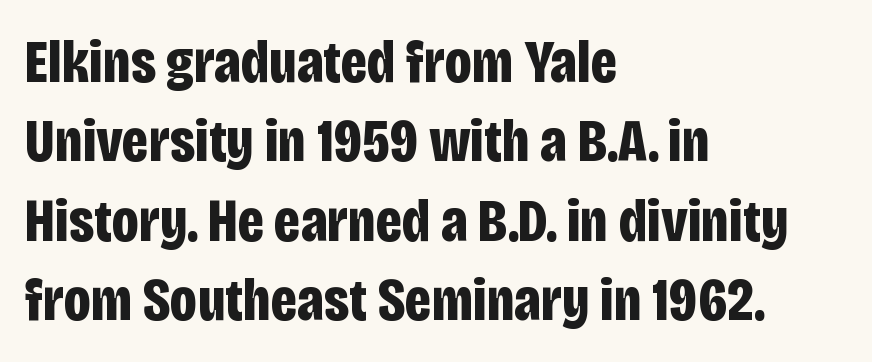
Q: Is the text bold? A: Yes.
Q: Is the text italic (slanted)? A: No, it is upright.
Q: Is the typeface a serif or a sans-serif typeface? A: Sans-serif.
Q: Is the text underlined? A: No.
Q: How is the paragraph aligned? A: Left-aligned.
Q: Is the spacing between letters normal or unusually wide? A: Normal.
Q: Is the spacing between lines tight, normal or loose? A: Normal.
Q: Width (condensed, normal, or wide)? A: Condensed.
Q: Stroke contrast? A: Low.
Q: x-height? A: Large.
Q: Monospaced? A: No.
